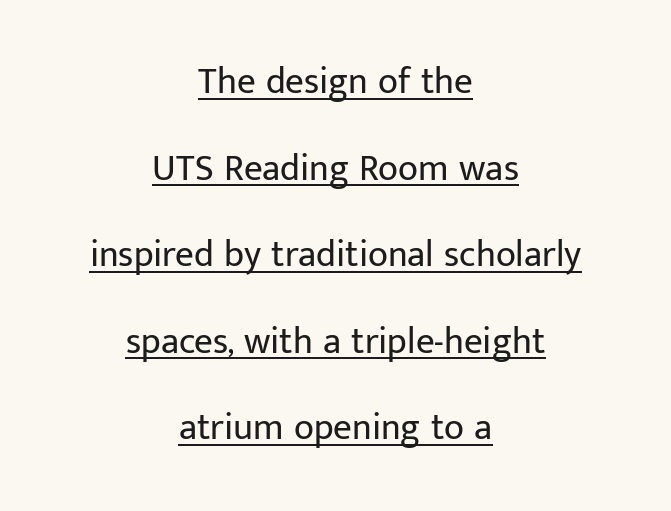
{"serif": "no", "italic": "no", "bold": "no", "weight": "regular", "width": "normal", "stroke_contrast": "low", "x_height": "medium", "monospaced": "no", "underline": "yes", "align": "center", "line_spacing": "loose", "line_spacing_ratio": 2.34, "letter_spacing": "normal", "letter_spacing_em": 0.0, "glyph_px": 37}
